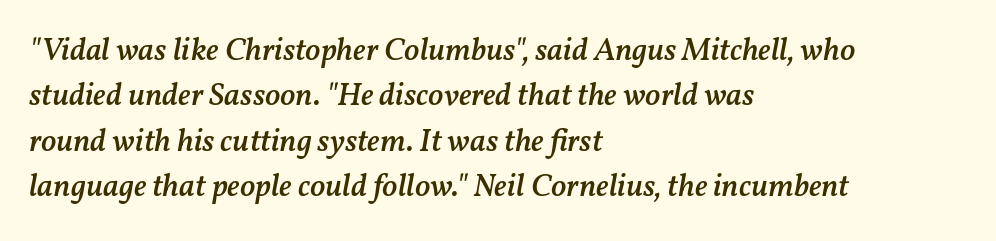
The image shows 32 px semibold type, italic (leaning right); set left-aligned, normal line spacing (1.42x), normal letter spacing, not underlined; medium stroke contrast and a medium x-height.
